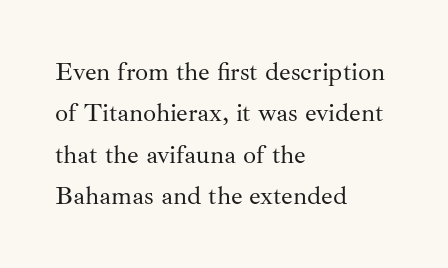
The image shows 26 px text type, upright; set left-aligned, normal line spacing (1.59x), normal letter spacing, not underlined.
